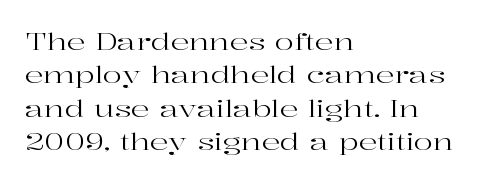
How would I describe the line gaps? Plain and ordinary. Just letters on the line, the space beneath them empty. Alignment: flush left. In terms of posture, this sample is upright.
